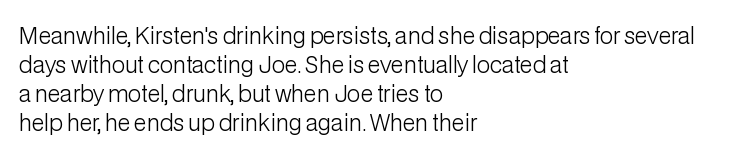
Tall strokes in this sample are plumb rather than angled. The passage shown has conventional tracking throughout. Every row of glyphs begins at an identical x-position on the left. A normal amount of white space separates one row of letters from the next. Type without underlining.
